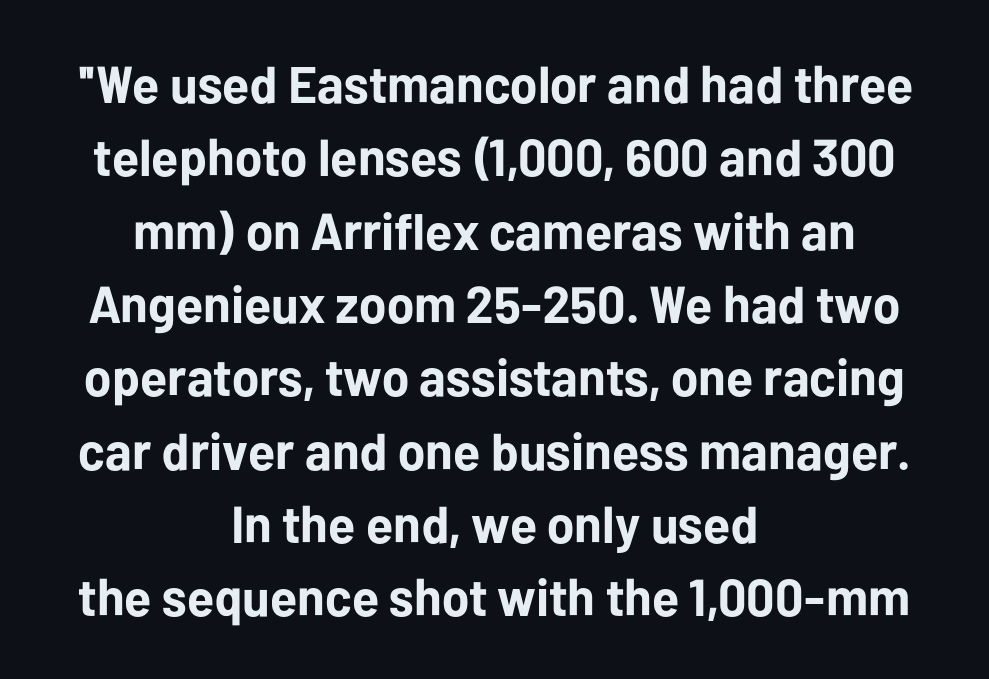
The image shows 52 px bold sans-serif type, upright; set centered, normal line spacing (1.41x), normal letter spacing, not underlined; low stroke contrast and a medium x-height.
